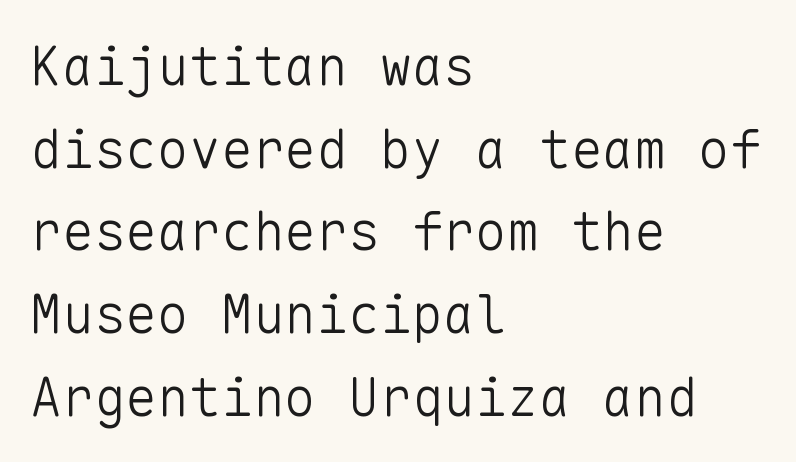
Q: Is the text bold? A: No.
Q: Is the text italic (slanted)? A: No, it is upright.
Q: Is the typeface a serif or a sans-serif typeface? A: Sans-serif.
Q: Is the text underlined? A: No.
Q: How is the paragraph aligned? A: Left-aligned.
Q: Is the spacing between letters normal or unusually wide? A: Normal.
Q: Is the spacing between lines tight, normal or loose? A: Normal.
Q: Width (condensed, normal, or wide)? A: Normal.
Q: Stroke contrast? A: Low.
Q: x-height? A: Medium.
Q: Monospaced? A: Yes.
